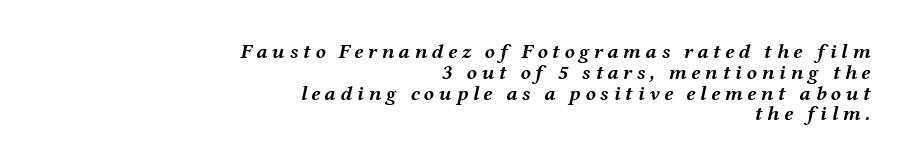
Q: Is the text bold? A: Yes.
Q: Is the text italic (slanted)? A: Yes, it leans right by about 12 degrees.
Q: Is the text underlined? A: No.
Q: How is the paragraph aligned? A: Right-aligned.
Q: Is the spacing between letters normal or unusually wide? A: Unusually wide.
Q: Is the spacing between lines tight, normal or loose? A: Tight.
